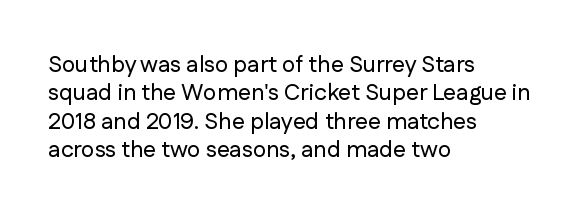
{"italic": "no", "underline": "no", "align": "left", "line_spacing_ratio": 1.23, "letter_spacing": "normal", "letter_spacing_em": 0.0, "glyph_px": 23}
